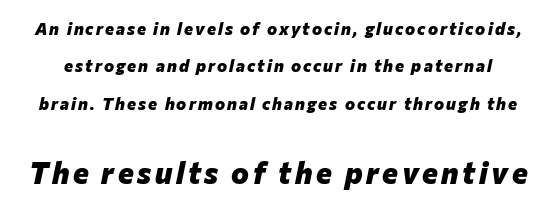
{"italic": "yes", "lean": "right", "slant_degrees": 12, "bold": "yes", "weight": "heavy", "width": "normal", "stroke_contrast": "low", "x_height": "medium", "monospaced": "no", "underline": "no", "line_spacing": "loose", "line_spacing_ratio": 2.2, "larger_block": "second", "size_ratio": 1.76, "glyph_px": 30}
